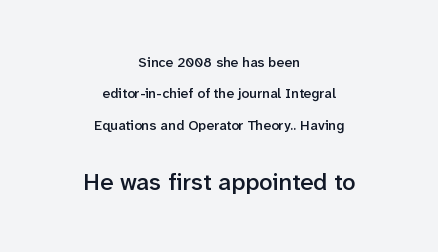
Characters remain perfectly vertical along every line. The line-height multiplier appears high, well above default. The font is running at a semibold setting, under full bold. Horizontal alignment here is central, giving a formal, balanced look. Does extra space separate the letters? No, they use regular spacing. The emphasis by scale lands on block number two, below.
